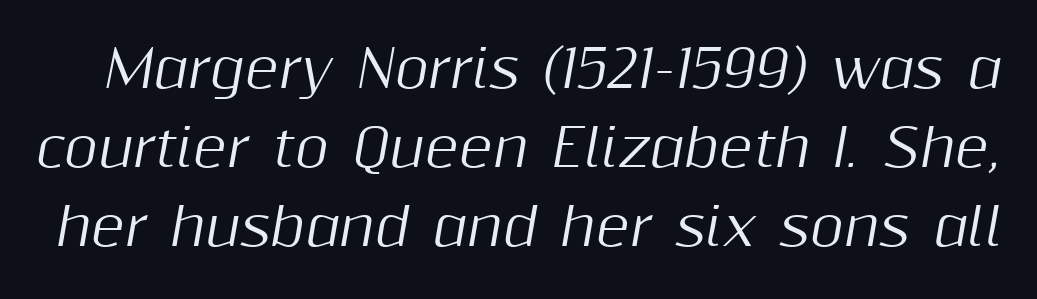
The image shows 52 px text type, italic (leaning right); set normal line spacing (1.52x), normal letter spacing, not underlined; medium stroke contrast and a medium x-height.
